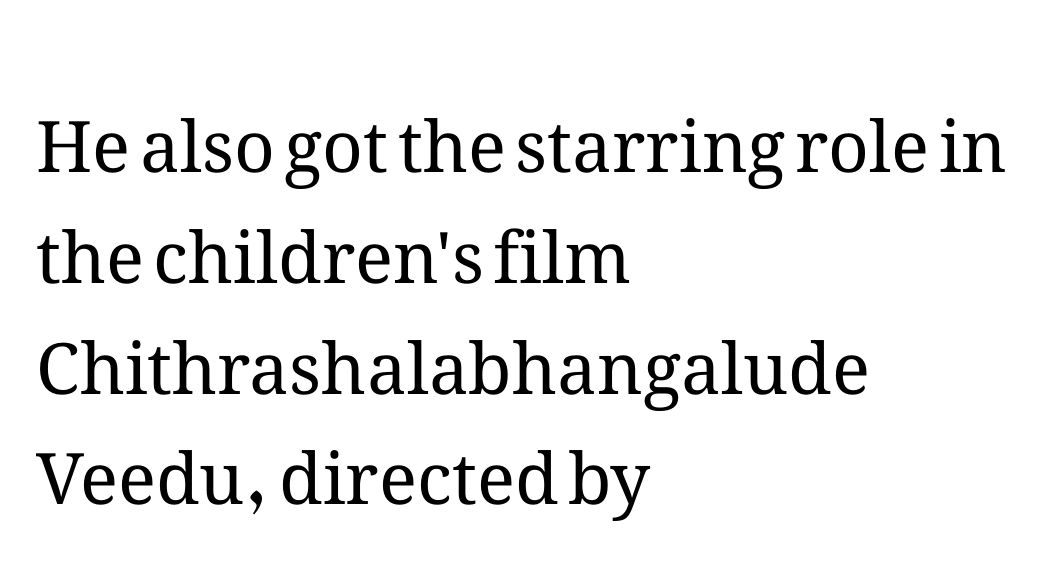
Q: Is the text bold? A: No.
Q: Is the text italic (slanted)? A: No, it is upright.
Q: Is the text underlined? A: No.
Q: How is the paragraph aligned? A: Left-aligned.
Q: Is the spacing between letters normal or unusually wide? A: Normal.
Q: Is the spacing between lines tight, normal or loose? A: Normal.
Q: Width (condensed, normal, or wide)? A: Normal.
Q: Stroke contrast? A: Medium.
Q: x-height? A: Medium.
Q: Monospaced? A: No.
